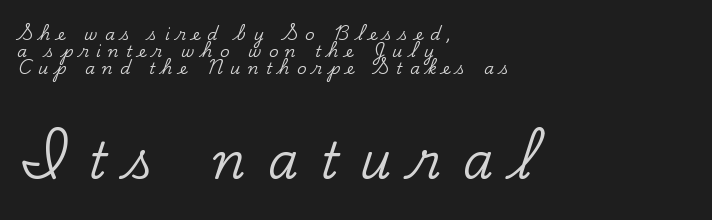
The image shows 49 px serif type; set left-aligned, tight line spacing (1.07x), unusually wide letter spacing (+0.44 em), not underlined; the second (bottom) block is 3.06x larger; low stroke contrast and a small x-height.
